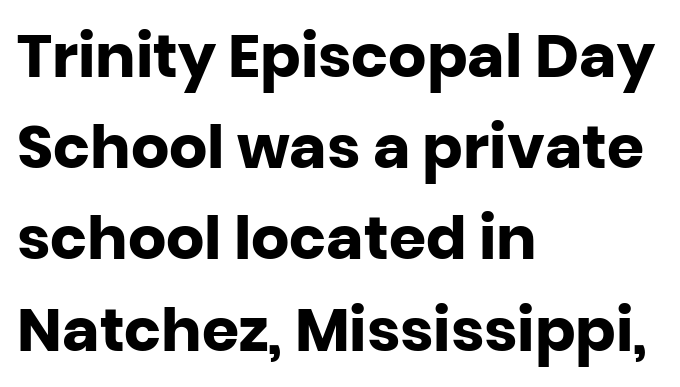
Whoever set this chose a conventional vertical rhythm. This rendering leaves character spacing at its baseline value. The characters look thick and weighty, a clear bold. Typeset ragged right — the left edge is the straight one. Spacing verdict: proportional, widths tailored to each character.
